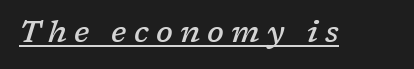
{"serif": "yes", "italic": "yes", "lean": "right", "slant_degrees": 17, "bold": "semi", "weight": "semibold", "width": "normal", "stroke_contrast": "low", "x_height": "medium", "monospaced": "no", "underline": "yes", "letter_spacing": "wide", "letter_spacing_em": 0.24, "glyph_px": 30}
